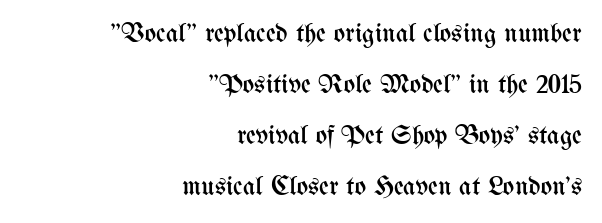
Q: Is the text bold? A: No.
Q: Is the text italic (slanted)? A: No, it is upright.
Q: Is the text underlined? A: No.
Q: How is the paragraph aligned? A: Right-aligned.
Q: Is the spacing between letters normal or unusually wide? A: Normal.
